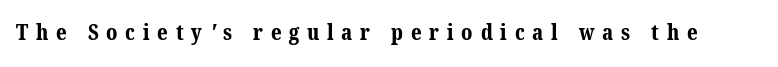
The image shows 22 px bold type; set unusually wide letter spacing (+0.35 em), not underlined.
